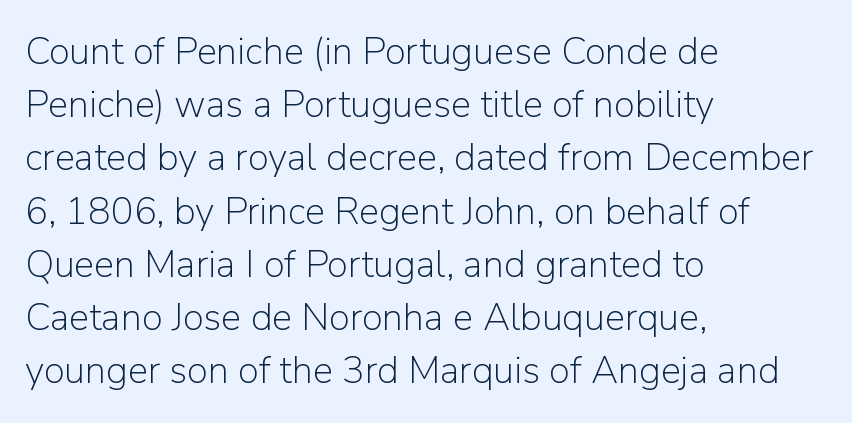
The image shows 38 px light sans-serif type, upright; set left-aligned, normal line spacing (1.4x), normal letter spacing, not underlined; low stroke contrast and a medium x-height.
